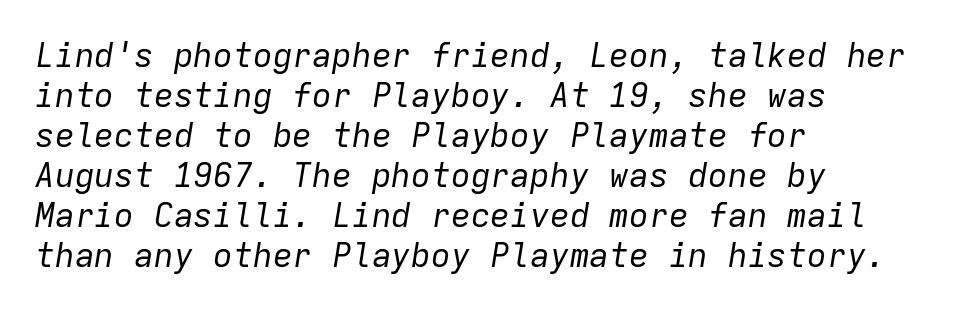
Casual observation: everything's shoved over to the left. Looks like terminal output: every glyph gets an equal slot. The strokes are not fattened; the text isn't bold. Descenders hang freely into open space. It's the slanting kind of type.
